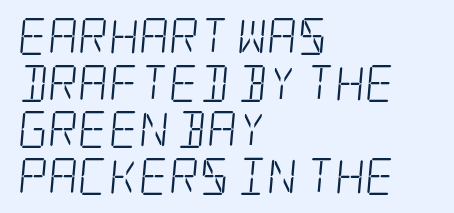
Q: Is the text bold? A: No.
Q: Is the typeface a serif or a sans-serif typeface? A: Serif.
Q: Is the text underlined? A: No.
Q: How is the paragraph aligned? A: Left-aligned.
Q: Is the spacing between letters normal or unusually wide? A: Normal.
Q: Is the spacing between lines tight, normal or loose? A: Normal.
Q: Width (condensed, normal, or wide)? A: Condensed.
Q: Stroke contrast? A: Low.
Q: x-height? A: Large.
